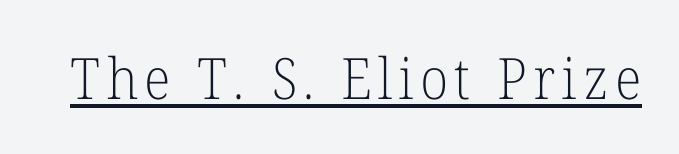
{"serif": "yes", "italic": "no", "bold": "no", "weight": "light", "width": "normal", "stroke_contrast": "low", "x_height": "medium", "monospaced": "no", "underline": "yes", "glyph_px": 57}
